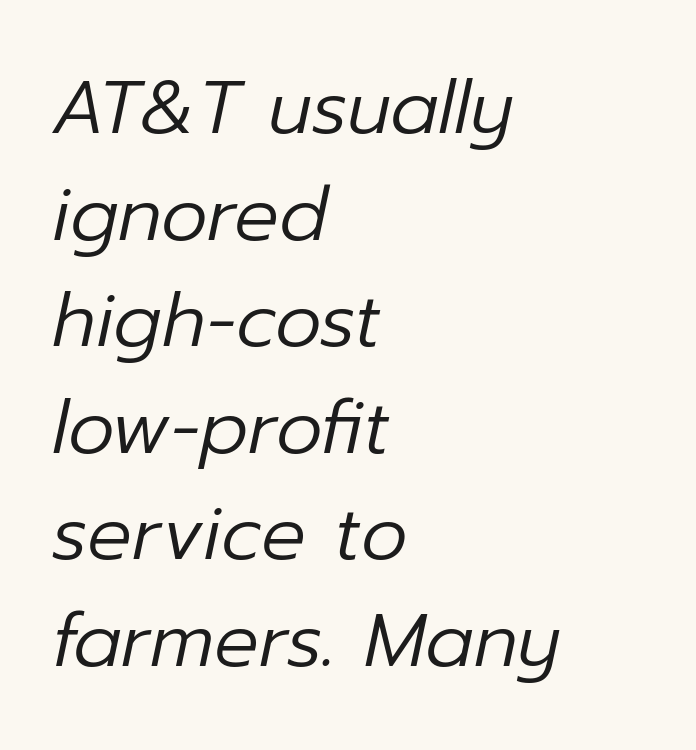
The face used here has a pronounced slope to its letters. Glyph-to-glyph distance matches everyday printed text. In terms of leading, this rendering sits right in the middle. Underline: absent. In CSS terms this would be text-align: left. Stroke thickness stays within the range of a standard reading face or lighter.
